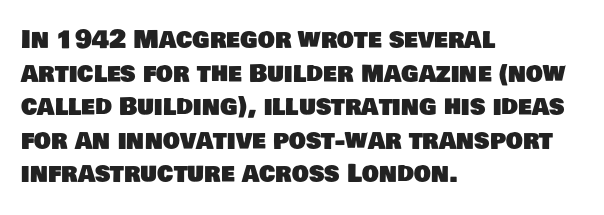
{"underline": "no", "align": "left", "line_spacing": "normal", "line_spacing_ratio": 1.4, "letter_spacing": "normal", "letter_spacing_em": 0.0, "glyph_px": 24}
